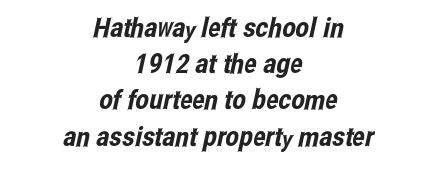
The image shows 27 px text type; set centered, normal line spacing (1.34x), normal letter spacing, not underlined.
